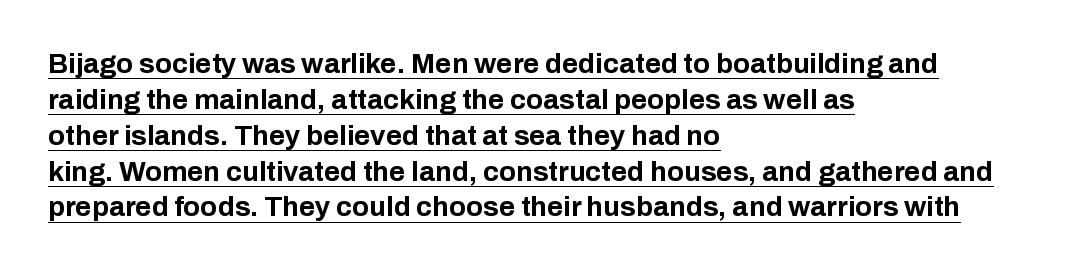
{"serif": "no", "italic": "no", "bold": "yes", "weight": "bold", "width": "normal", "stroke_contrast": "low", "x_height": "medium", "monospaced": "no", "underline": "yes", "align": "left", "line_spacing": "normal", "line_spacing_ratio": 1.28, "letter_spacing": "normal", "letter_spacing_em": 0.0, "glyph_px": 28}
